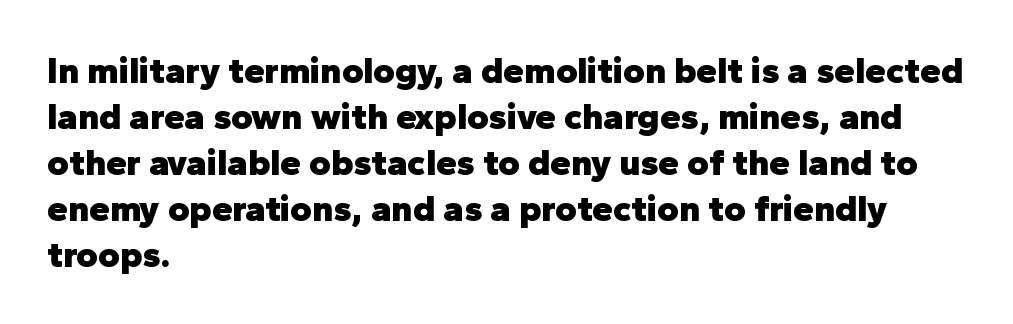
{"serif": "no", "italic": "no", "bold": "yes", "weight": "heavy", "width": "normal", "stroke_contrast": "low", "x_height": "medium", "monospaced": "no", "underline": "no", "align": "left", "line_spacing_ratio": 1.24, "letter_spacing": "normal", "letter_spacing_em": 0.0, "glyph_px": 37}
